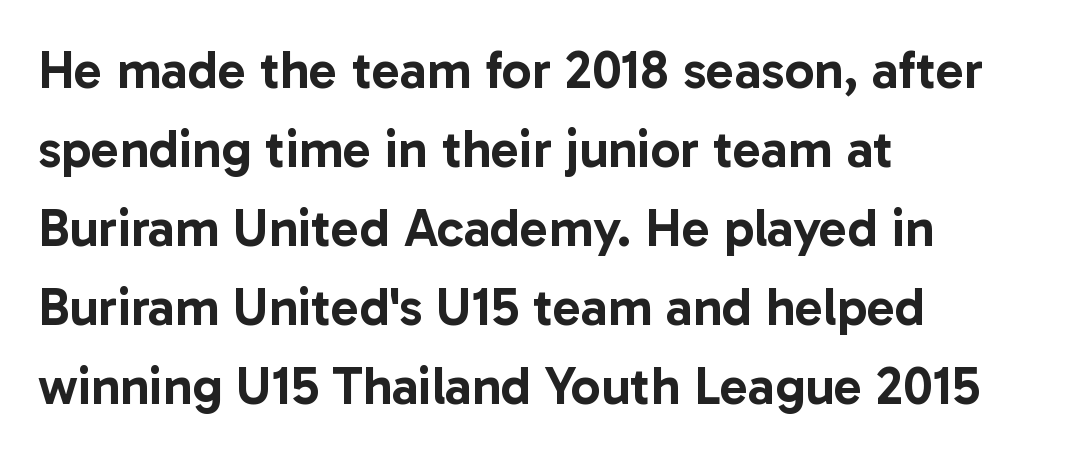
{"serif": "no", "italic": "no", "width": "normal", "stroke_contrast": "low", "x_height": "medium", "monospaced": "no", "underline": "no", "align": "left", "line_spacing": "normal", "line_spacing_ratio": 1.49, "letter_spacing": "normal", "letter_spacing_em": 0.0, "glyph_px": 53}
